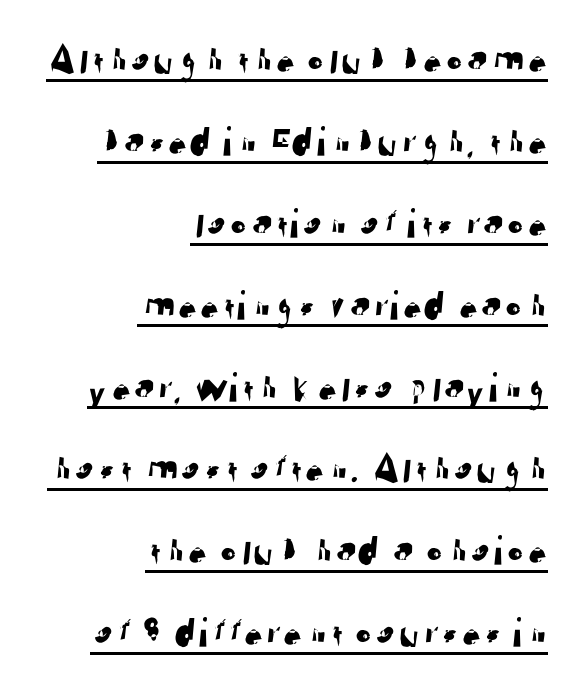
Q: Is the typeface a serif or a sans-serif typeface? A: Sans-serif.
Q: Is the text underlined? A: Yes.
Q: How is the paragraph aligned? A: Right-aligned.
Q: Is the spacing between letters normal or unusually wide? A: Normal.
Q: Is the spacing between lines tight, normal or loose? A: Loose.
Q: Width (condensed, normal, or wide)? A: Normal.
Q: Stroke contrast? A: Low.
Q: x-height? A: Medium.
Q: Monospaced? A: No.
